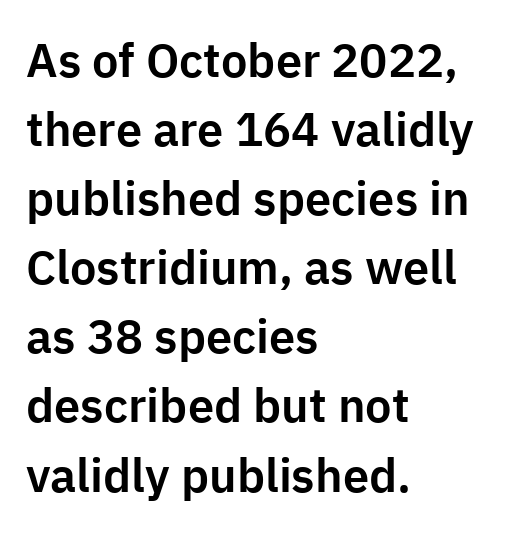
{"serif": "no", "italic": "no", "width": "normal", "stroke_contrast": "low", "x_height": "medium", "monospaced": "no", "underline": "no", "align": "left", "line_spacing": "normal", "line_spacing_ratio": 1.47, "letter_spacing": "normal", "letter_spacing_em": 0.0, "glyph_px": 47}
